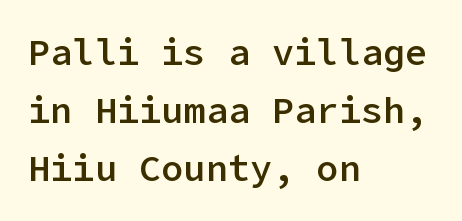
The image shows 37 px semibold sans-serif type, upright; set left-aligned, normal line spacing (1.57x), normal letter spacing, not underlined; low stroke contrast and a medium x-height.
